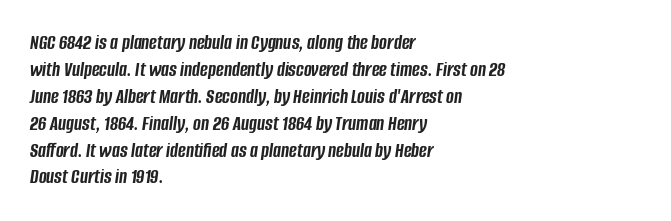
Q: Is the text bold? A: Yes.
Q: Is the text italic (slanted)? A: Yes, it leans right by about 8 degrees.
Q: Is the text underlined? A: No.
Q: How is the paragraph aligned? A: Left-aligned.
Q: Is the spacing between letters normal or unusually wide? A: Normal.
Q: Is the spacing between lines tight, normal or loose? A: Normal.
